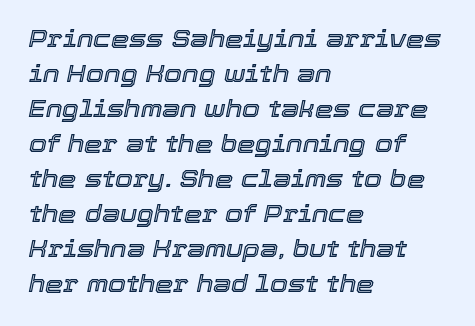
Q: Is the text italic (slanted)? A: Yes, it leans right by about 12 degrees.
Q: Is the text underlined? A: No.
Q: How is the paragraph aligned? A: Left-aligned.
Q: Is the spacing between letters normal or unusually wide? A: Normal.
Q: Is the spacing between lines tight, normal or loose? A: Normal.
